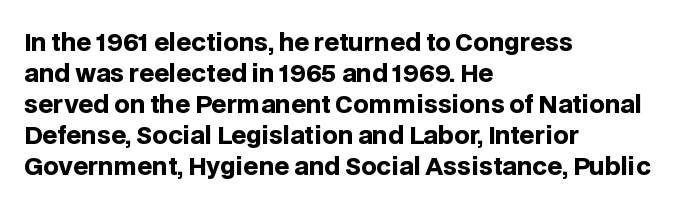
The image shows 24 px bold type, upright; set left-aligned, normal line spacing (1.29x), normal letter spacing, not underlined.
